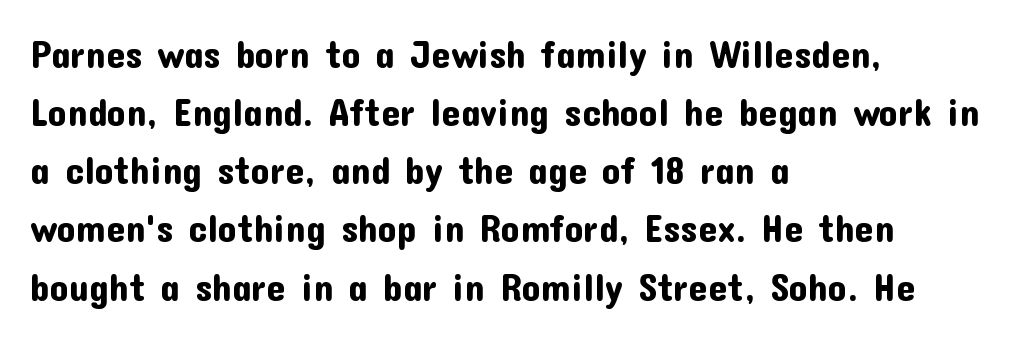
Tracking value appears to be zero — textbook default spacing. The letters carry no serifs — their stems end cleanly without finishing strokes. Regular leading. Check the space under the baseline: it is left empty. The lettering stays uniformly vertical, giving the passage a roman look.
